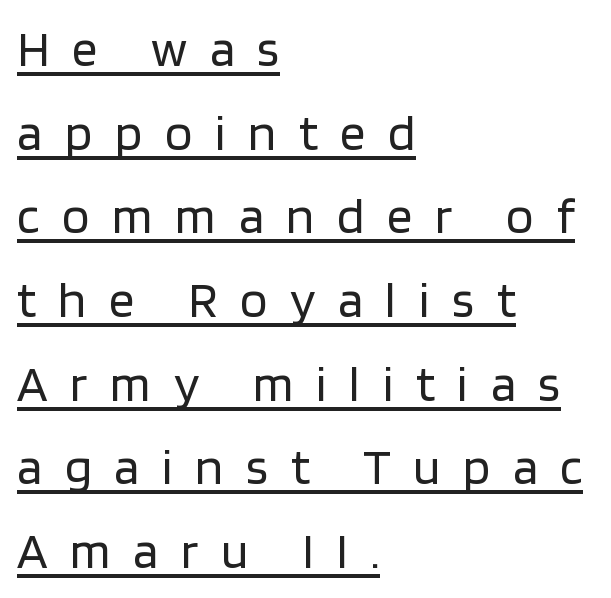
If you drew a ruler down the left edge, every line would touch it. Is this a sans? Yes — the strokes have no serifs. The rendered words wear a rule along their underside. If you measured baseline to baseline, you'd find a middling distance.
